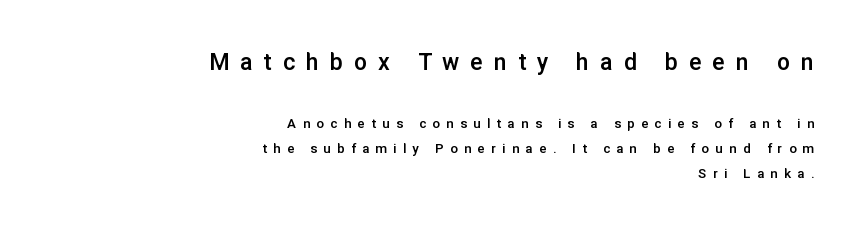
The image shows 26 px text type, upright; set right-aligned, normal line spacing (1.69x), unusually wide letter spacing (+0.42 em), not underlined; the first (top) block is 1.73x larger.
